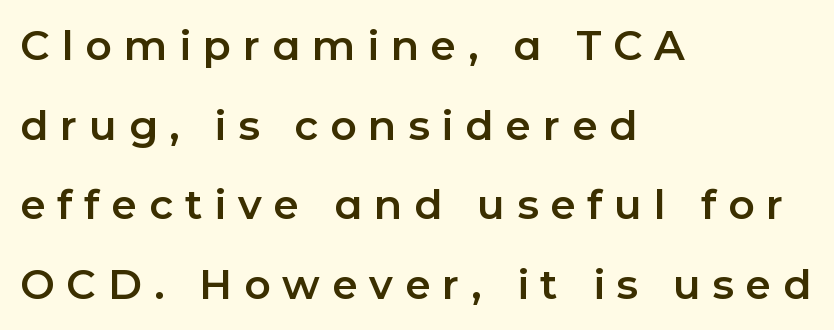
The image shows 41 px sans-serif type, upright; set left-aligned, loose line spacing (1.94x), unusually wide letter spacing (+0.29 em), not underlined; low stroke contrast and a medium x-height.
